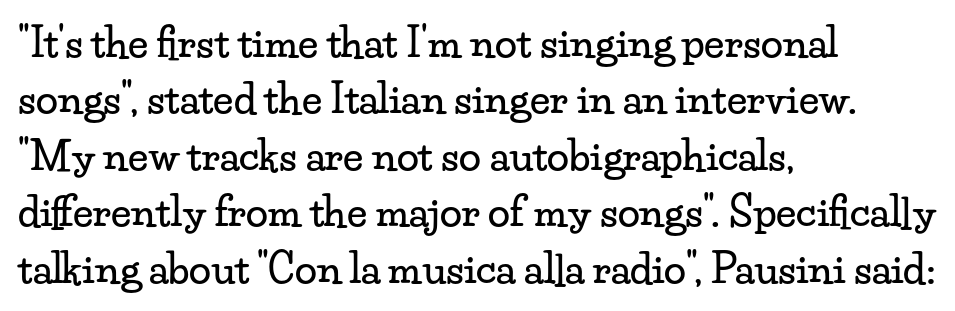
Classification — serif. Inter-character spacing is left at the font's built-in metrics. Posture: vertical. Layout note: lines flush left. Underlining? Definitely not there.
